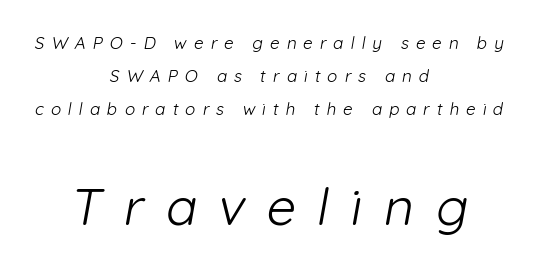
{"serif": "no", "bold": "no", "weight": "light", "width": "normal", "stroke_contrast": "low", "x_height": "medium", "monospaced": "no", "underline": "no", "align": "center", "line_spacing": "loose", "line_spacing_ratio": 1.94, "letter_spacing": "wide", "letter_spacing_em": 0.41, "larger_block": "second", "size_ratio": 3.06, "glyph_px": 52}
